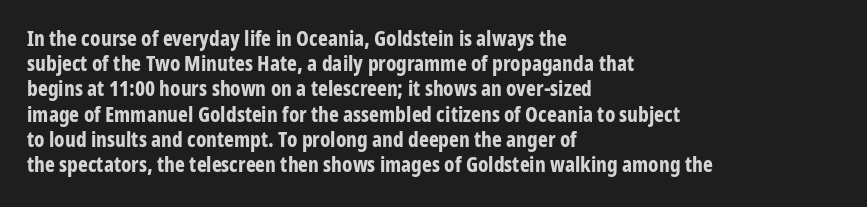
Each line starts at the same left margin while the right side varies. Upright lettering throughout. What stands out about the letter spacing? Nothing — it is the standard amount. Check the space under the baseline: it is left empty. The typesetting leans heavy: a genuine bold.
